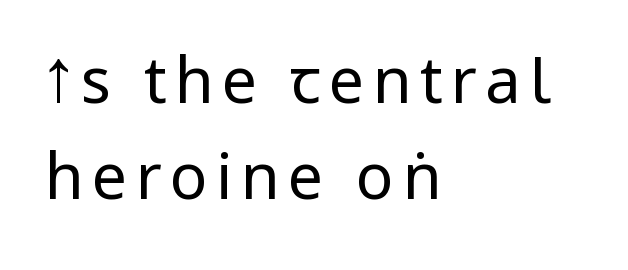
The image shows 63 px regular-weight, condensed sans-serif type, upright; set left-aligned, normal line spacing (1.52x), not underlined; low stroke contrast.
